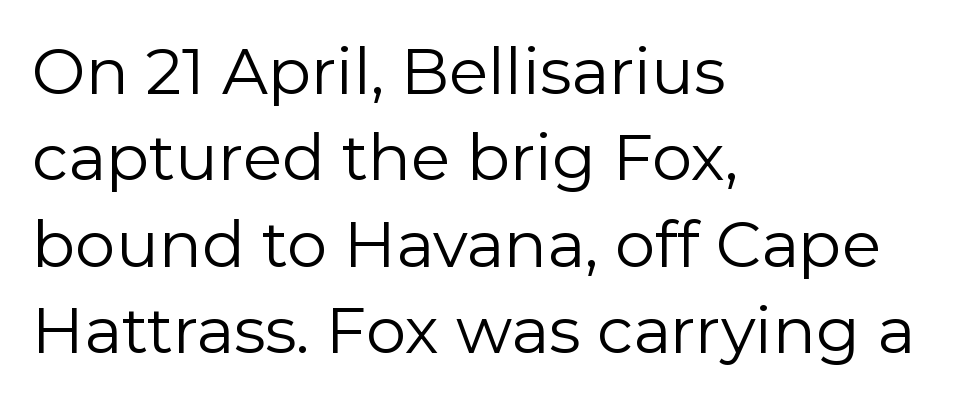
This is not heavy type; no bold has been used. Interline gaps are of average width in this sample. Note the varied advance widths — an 'i' is clearly narrower than an 'm'. The specimen reads as upright at a glance. Compared with typical body copy, the letter spacing here is the same.
